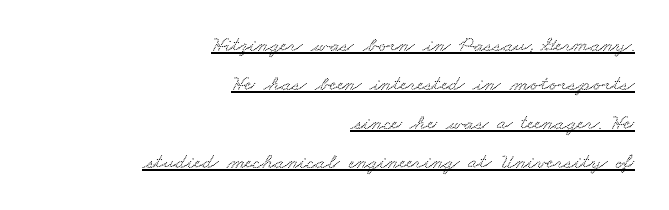
This sample carries an underscore along the baseline area. The horizontal fit of the characters is conventional and even. All the whitespace from short lines collects on the left.
